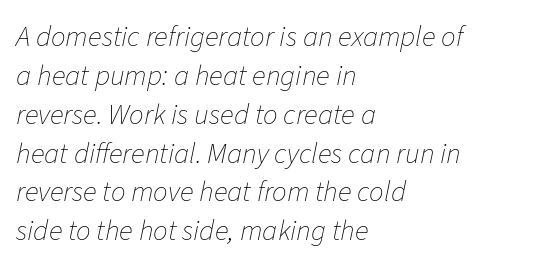
The image shows 29 px thin type, italic (leaning right); set left-aligned, normal line spacing (1.34x), normal letter spacing, not underlined; low stroke contrast and a medium x-height.
